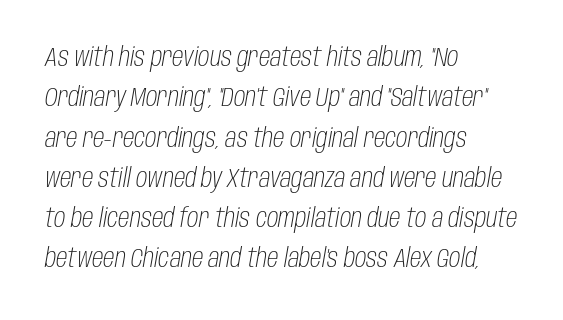
Q: Is the text bold? A: No.
Q: Is the text italic (slanted)? A: Yes, it leans right by about 10 degrees.
Q: Is the text underlined? A: No.
Q: How is the paragraph aligned? A: Left-aligned.
Q: Is the spacing between letters normal or unusually wide? A: Normal.
Q: Is the spacing between lines tight, normal or loose? A: Normal.
